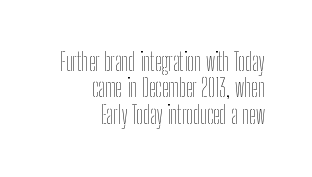
The image shows 24 px text type, upright; set right-aligned, tight line spacing (1.1x), normal letter spacing, not underlined.
